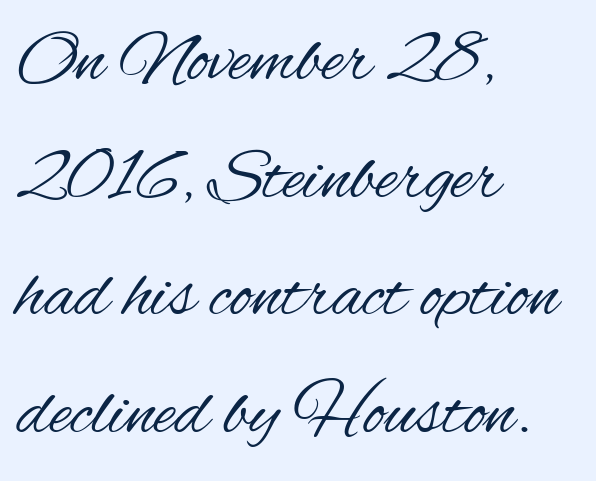
{"serif": "no", "bold": "no", "weight": "regular", "width": "condensed", "stroke_contrast": "medium", "x_height": "small", "monospaced": "no", "underline": "no", "align": "left", "line_spacing": "normal", "line_spacing_ratio": 1.59, "letter_spacing": "normal", "letter_spacing_em": 0.0, "glyph_px": 74}
